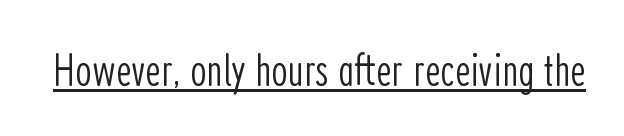
The image shows 47 px light, condensed sans-serif type, upright; set normal letter spacing, underlined; low stroke contrast and a medium x-height.
